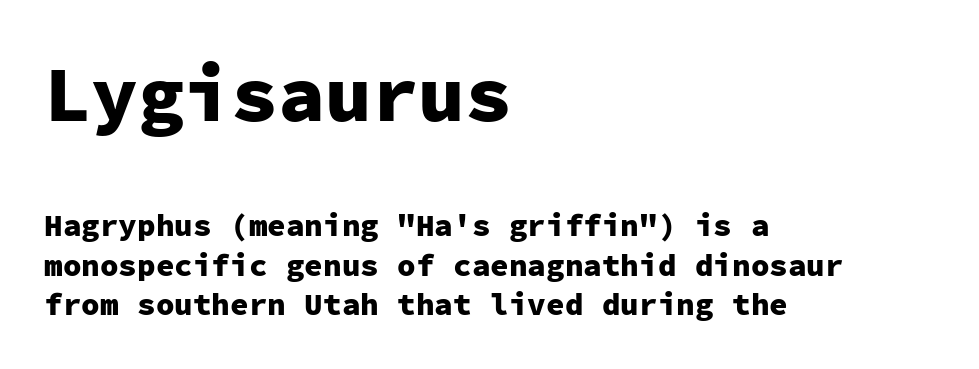
The image shows 78 px heavy sans-serif type, upright, monospaced; set left-aligned, normal line spacing (1.27x), normal letter spacing, not underlined; the first (top) block is 2.52x larger; low stroke contrast and a medium x-height.
